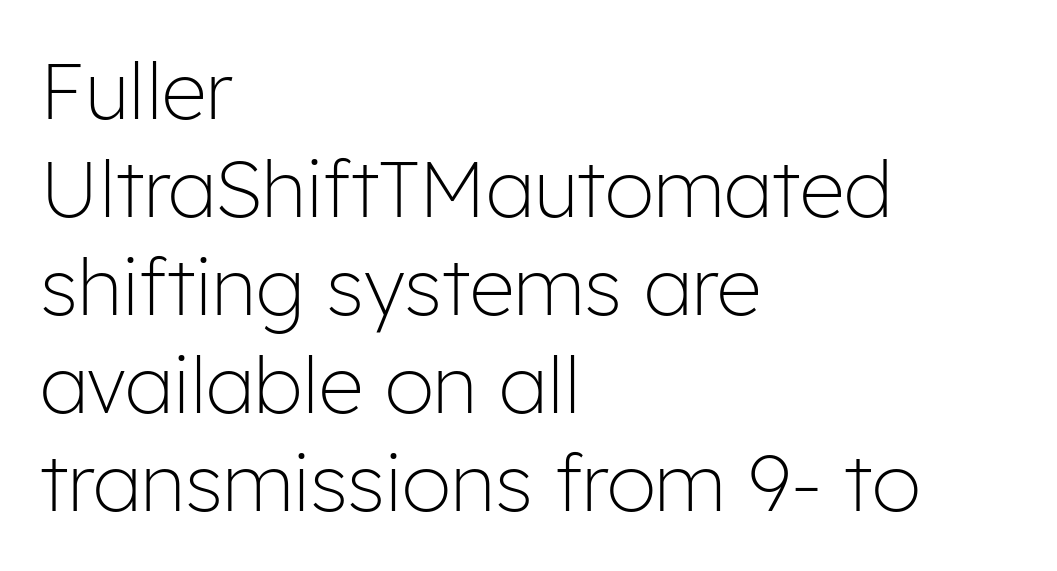
The strip under each line holds only bare page. The paragraph has a hard left edge and a soft right edge. Font category for this specimen: sans-serif. Words appear dense and cohesive because spacing is normal.
